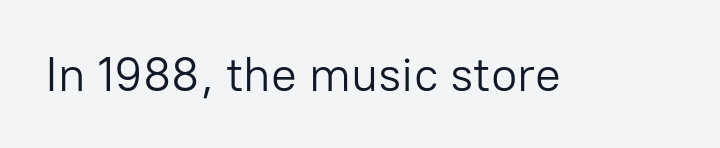
There is no visible air inserted between adjacent glyphs. The face used here is a sans, in the tradition of grotesques and geometrics. The letters advance in unequal steps, a hallmark of proportional type. Clear beneath every line of the passage.
